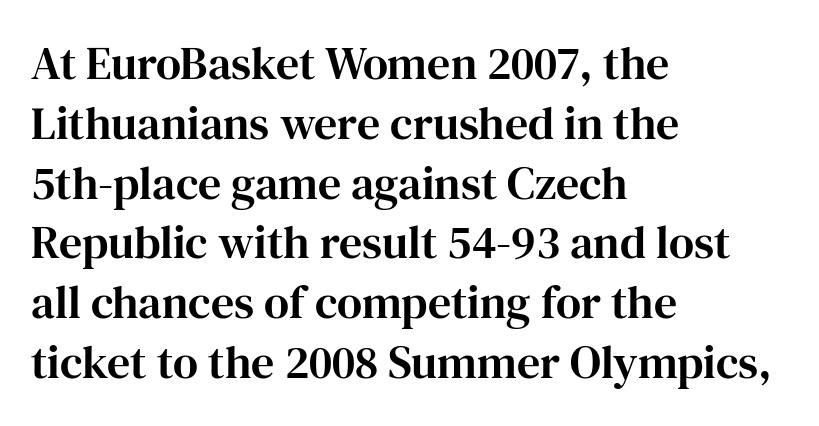
{"serif": "yes", "italic": "no", "width": "normal", "stroke_contrast": "high", "x_height": "medium", "monospaced": "no", "underline": "no", "align": "left", "line_spacing": "normal", "line_spacing_ratio": 1.3, "letter_spacing": "normal", "letter_spacing_em": 0.0, "glyph_px": 46}
